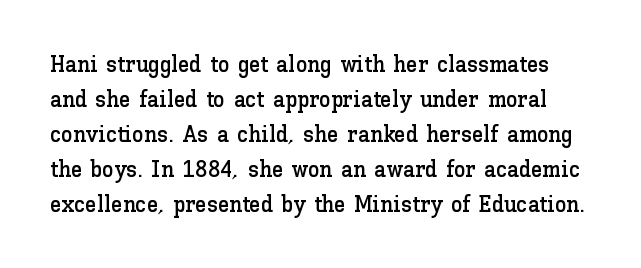
Quick note: underline off. One glance says typical: line gaps are just what's usual. When letters stand straight like this, we call the style roman or upright. Tracking here is standard; glyphs follow each other at the usual distance.
